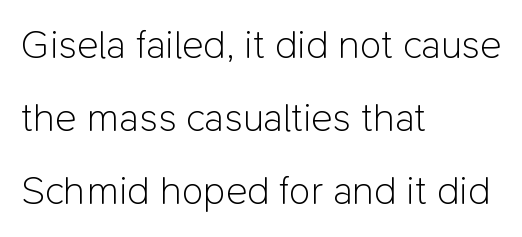
Clear beneath every line of the passage. The letters carry no serifs — their stems end cleanly without finishing strokes. The text block is weighted toward the left margin, trailing off unevenly rightward. The face used here is proportionally spaced, like ordinary book or web type. This sample uses an upright cut, with every glyph sitting square on the baseline. The letterforms sit at book weight or below.
